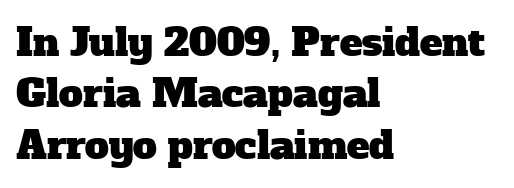
{"serif": "yes", "width": "normal", "stroke_contrast": "low", "x_height": "medium", "monospaced": "no", "underline": "no", "align": "left", "line_spacing": "normal", "line_spacing_ratio": 1.35, "letter_spacing": "normal", "letter_spacing_em": 0.0, "glyph_px": 38}
